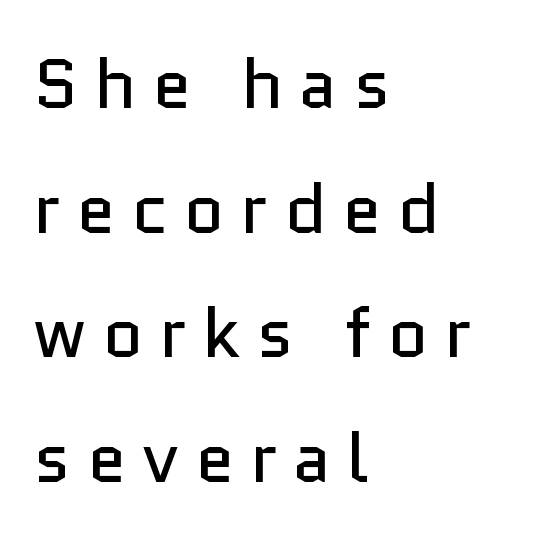
{"serif": "no", "italic": "no", "bold": "no", "weight": "regular", "width": "normal", "stroke_contrast": "low", "x_height": "medium", "monospaced": "no", "underline": "no", "align": "left", "line_spacing_ratio": 1.78, "letter_spacing": "wide", "letter_spacing_em": 0.23, "glyph_px": 70}
